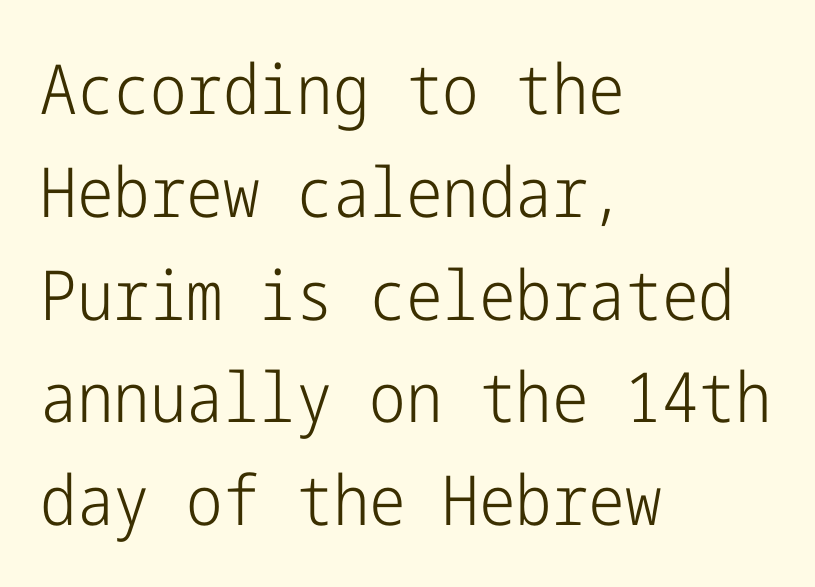
Q: Is the text bold? A: No.
Q: Is the text italic (slanted)? A: No, it is upright.
Q: Is the typeface a serif or a sans-serif typeface? A: Sans-serif.
Q: Is the text underlined? A: No.
Q: How is the paragraph aligned? A: Left-aligned.
Q: Is the spacing between letters normal or unusually wide? A: Normal.
Q: Is the spacing between lines tight, normal or loose? A: Normal.
Q: Width (condensed, normal, or wide)? A: Condensed.
Q: Stroke contrast? A: Low.
Q: x-height? A: Medium.
